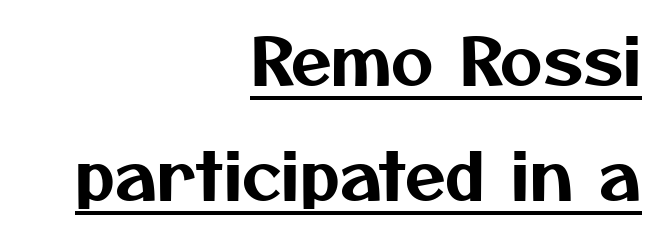
The image shows 66 px sans-serif type; set right-aligned, line spacing 1.75x, normal letter spacing, underlined; medium stroke contrast and a medium x-height.
